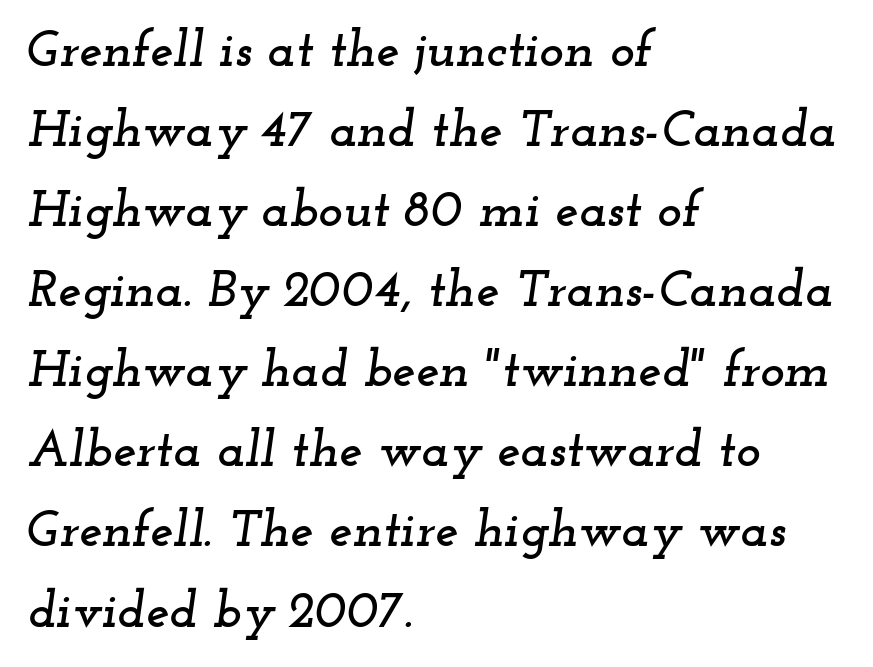
Q: Is the text italic (slanted)? A: Yes, it leans right by about 12 degrees.
Q: Is the typeface a serif or a sans-serif typeface? A: Serif.
Q: Is the text underlined? A: No.
Q: How is the paragraph aligned? A: Left-aligned.
Q: Is the spacing between letters normal or unusually wide? A: Normal.
Q: Is the spacing between lines tight, normal or loose? A: Normal.
Q: Width (condensed, normal, or wide)? A: Wide.
Q: Stroke contrast? A: Low.
Q: x-height? A: Small.
Q: Monospaced? A: No.
